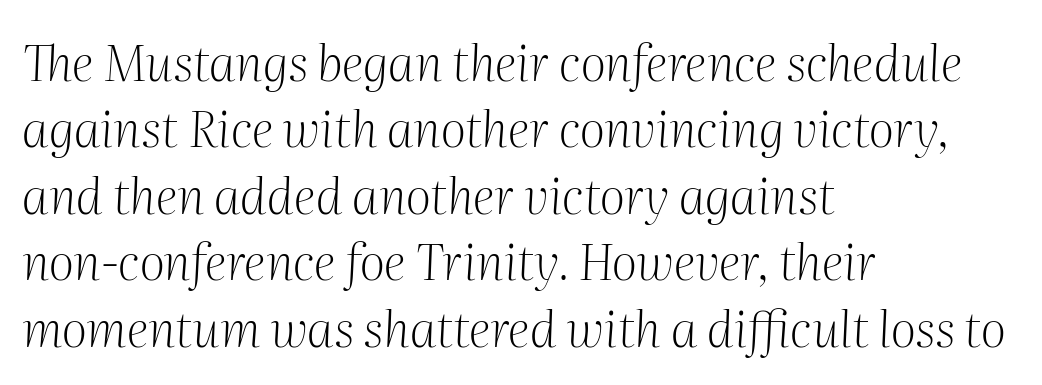
The image shows 50 px light serif type, italic (leaning right); set left-aligned, normal line spacing (1.33x), normal letter spacing, not underlined; medium stroke contrast and a medium x-height.
